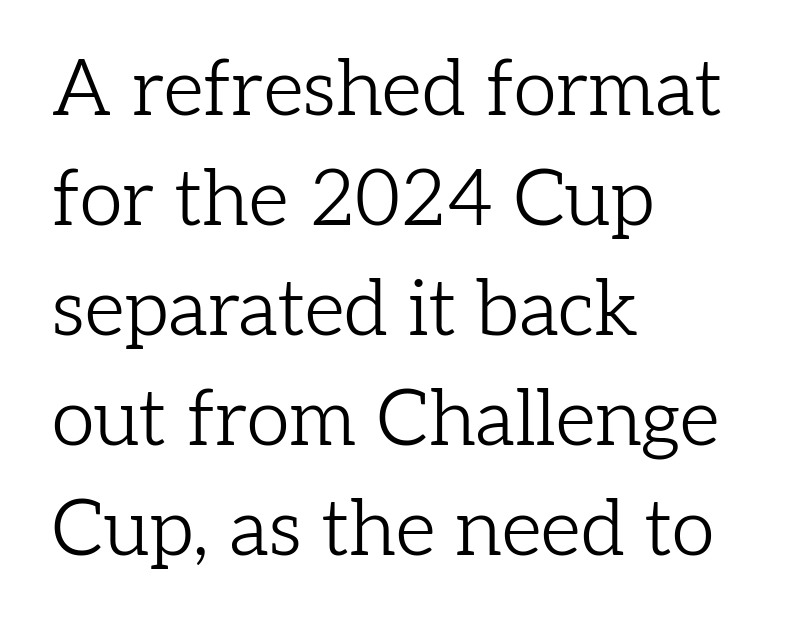
Q: Is the text bold? A: No.
Q: Is the text italic (slanted)? A: No, it is upright.
Q: Is the typeface a serif or a sans-serif typeface? A: Serif.
Q: Is the text underlined? A: No.
Q: How is the paragraph aligned? A: Left-aligned.
Q: Is the spacing between letters normal or unusually wide? A: Normal.
Q: Is the spacing between lines tight, normal or loose? A: Normal.
Q: Width (condensed, normal, or wide)? A: Normal.
Q: Stroke contrast? A: Low.
Q: x-height? A: Medium.
Q: Monospaced? A: No.
